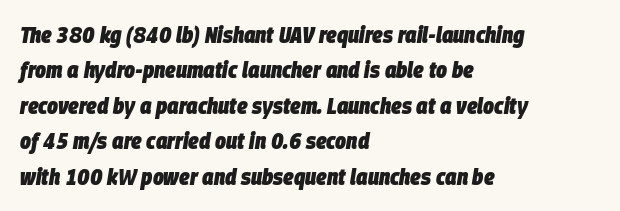
The image shows 23 px bold type, italic (leaning right); set left-aligned, normal line spacing (1.54x), normal letter spacing, not underlined.
